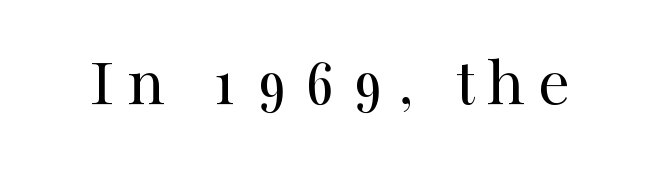
Q: Is the text bold? A: No.
Q: Is the text italic (slanted)? A: No, it is upright.
Q: Is the typeface a serif or a sans-serif typeface? A: Serif.
Q: Is the text underlined? A: No.
Q: Width (condensed, normal, or wide)? A: Normal.
Q: Stroke contrast? A: High.
Q: x-height? A: Medium.
Q: Monospaced? A: No.
